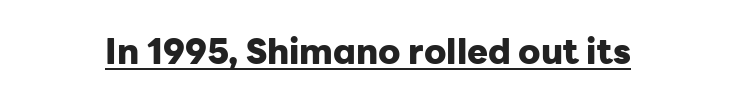
The letters advance in unequal steps, a hallmark of proportional type. The words here are underlined. Are there feet on the stems? There aren't — it's a sans. In terms of weight, the rendering is a true, heavy bold. These lines keep a tight, regular rhythm from letter to letter.
